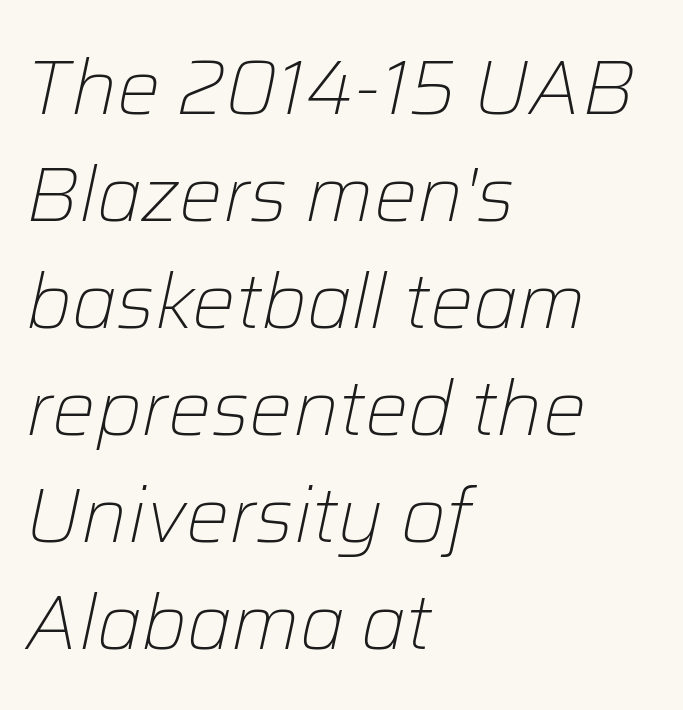
{"italic": "yes", "lean": "right", "slant_degrees": 12, "bold": "no", "weight": "light", "width": "normal", "stroke_contrast": "low", "x_height": "medium", "monospaced": "no", "underline": "no", "align": "left", "line_spacing": "normal", "line_spacing_ratio": 1.39, "letter_spacing": "normal", "letter_spacing_em": 0.0, "glyph_px": 77}
